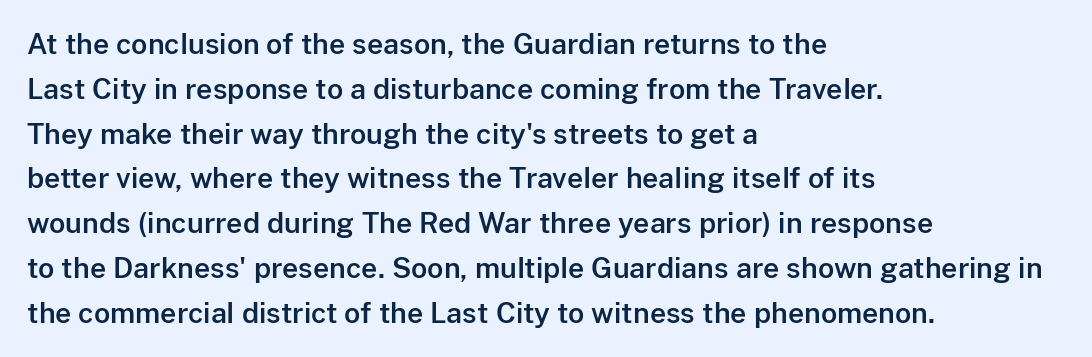
{"serif": "no", "italic": "no", "width": "normal", "stroke_contrast": "low", "x_height": "medium", "monospaced": "no", "underline": "no", "align": "left", "line_spacing": "normal", "line_spacing_ratio": 1.6, "letter_spacing": "normal", "letter_spacing_em": 0.0, "glyph_px": 28}
